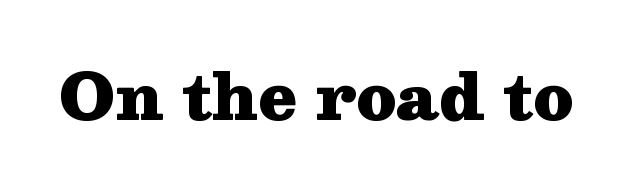
Q: Is the text bold? A: Yes.
Q: Is the text italic (slanted)? A: No, it is upright.
Q: Is the typeface a serif or a sans-serif typeface? A: Serif.
Q: Is the text underlined? A: No.
Q: Is the spacing between letters normal or unusually wide? A: Normal.
Q: Width (condensed, normal, or wide)? A: Wide.
Q: Stroke contrast? A: Medium.
Q: x-height? A: Medium.
Q: Monospaced? A: No.
